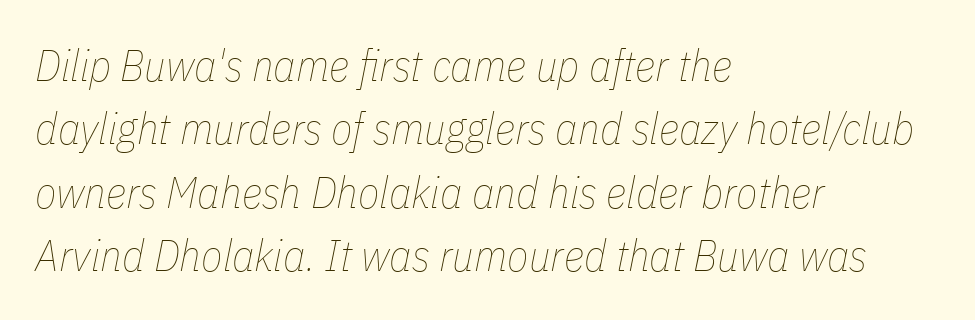
Q: Is the text bold? A: No.
Q: Is the text italic (slanted)? A: Yes, it leans right by about 11 degrees.
Q: Is the text underlined? A: No.
Q: How is the paragraph aligned? A: Left-aligned.
Q: Is the spacing between letters normal or unusually wide? A: Normal.
Q: Is the spacing between lines tight, normal or loose? A: Normal.
Q: Width (condensed, normal, or wide)? A: Condensed.
Q: Stroke contrast? A: Low.
Q: x-height? A: Medium.
Q: Monospaced? A: No.
